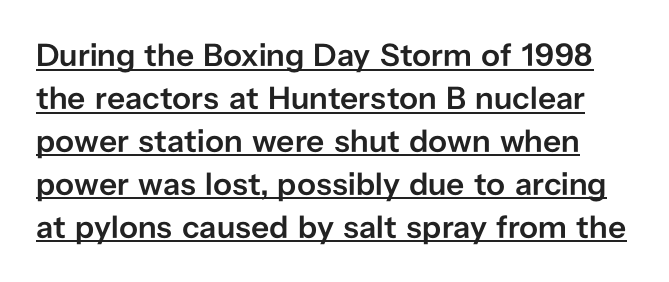
Q: Is the text bold? A: Semi-bold.
Q: Is the text italic (slanted)? A: No, it is upright.
Q: Is the typeface a serif or a sans-serif typeface? A: Sans-serif.
Q: Is the text underlined? A: Yes.
Q: Is the spacing between letters normal or unusually wide? A: Normal.
Q: Is the spacing between lines tight, normal or loose? A: Normal.
Q: Width (condensed, normal, or wide)? A: Normal.
Q: Stroke contrast? A: Low.
Q: x-height? A: Medium.
Q: Monospaced? A: No.
